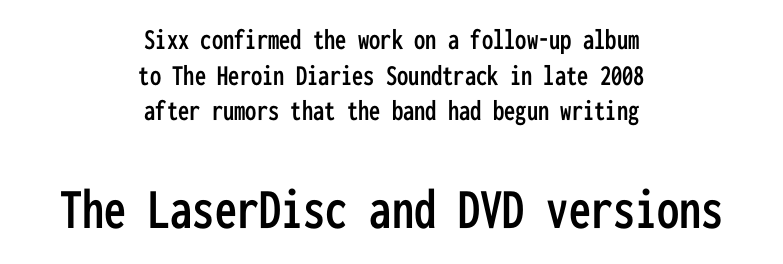
The glyphs are unaccompanied by any horizontal stroke below them. The font's upright variant was chosen for this text. The characters display no serif detailing; their extremities are plain. Both edges are ragged and mirror each other, which tells us the setting is centered.
